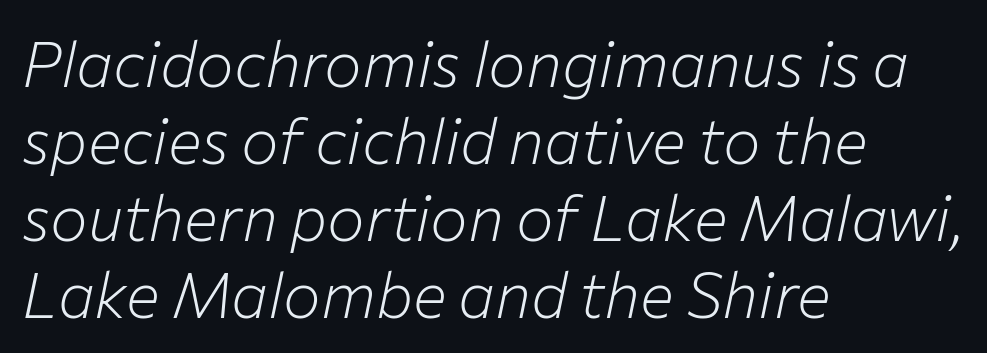
The image shows 63 px light type, italic (leaning right); set left-aligned, line spacing 1.22x, normal letter spacing, not underlined; low stroke contrast and a medium x-height.
